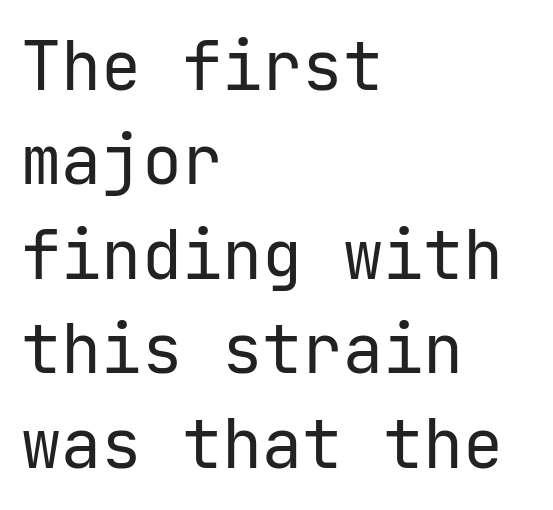
{"serif": "no", "italic": "no", "bold": "no", "weight": "regular", "width": "normal", "stroke_contrast": "low", "x_height": "medium", "underline": "no", "align": "left", "line_spacing": "normal", "line_spacing_ratio": 1.41, "letter_spacing": "normal", "letter_spacing_em": 0.0, "glyph_px": 67}
